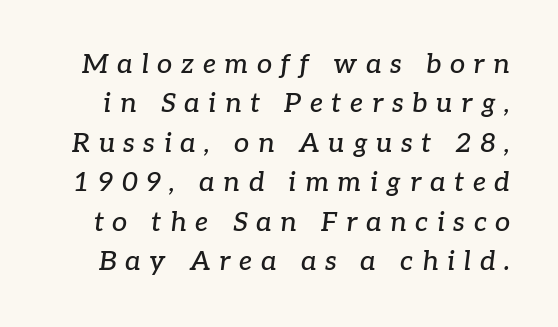
{"italic": "yes", "lean": "right", "slant_degrees": 7, "underline": "no", "line_spacing": "normal", "line_spacing_ratio": 1.46, "letter_spacing": "wide", "letter_spacing_em": 0.32, "glyph_px": 27}
